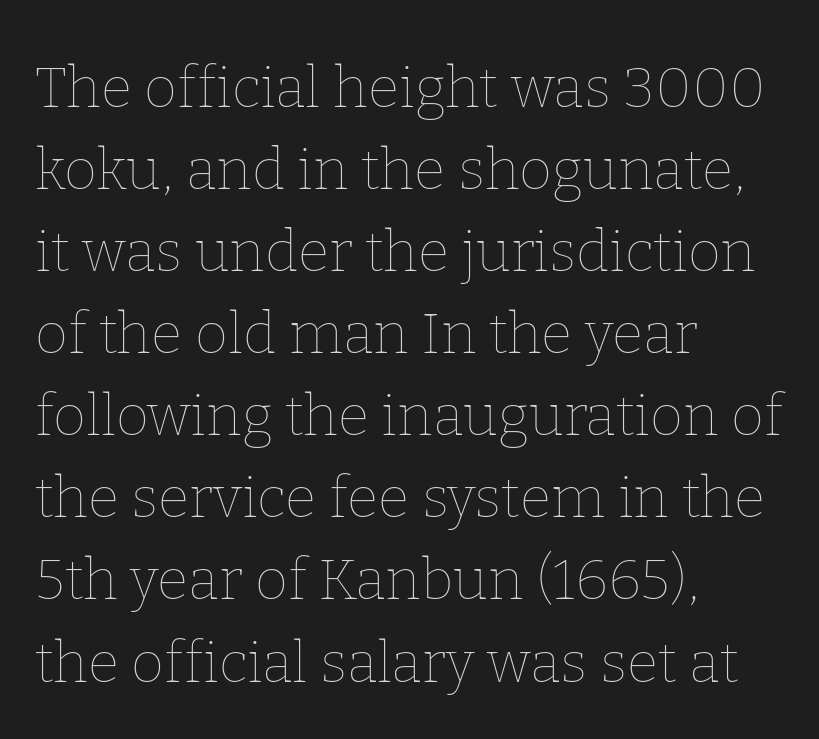
The image shows 57 px thin type, upright; set left-aligned, normal line spacing (1.44x), normal letter spacing, not underlined; low stroke contrast and a medium x-height.
